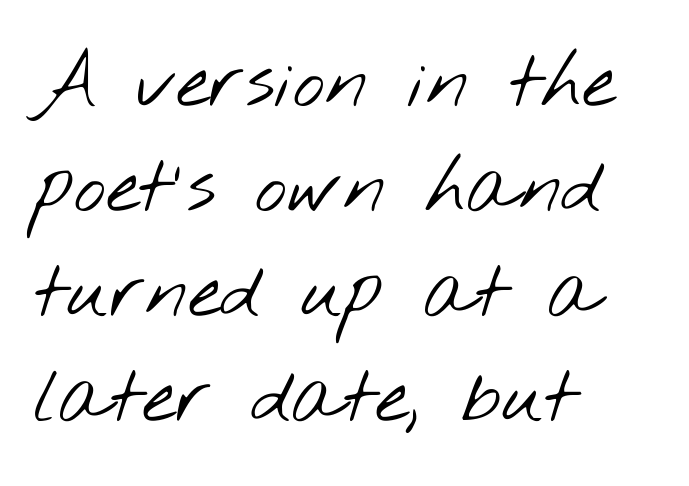
Line starts are locked; line ends wander. Characters follow at the spacing the type designer built in. Whoever set this chose a conventional vertical rhythm. Weight: in the light-to-regular range. Do the characters align in a grid? No, the font is proportional.
